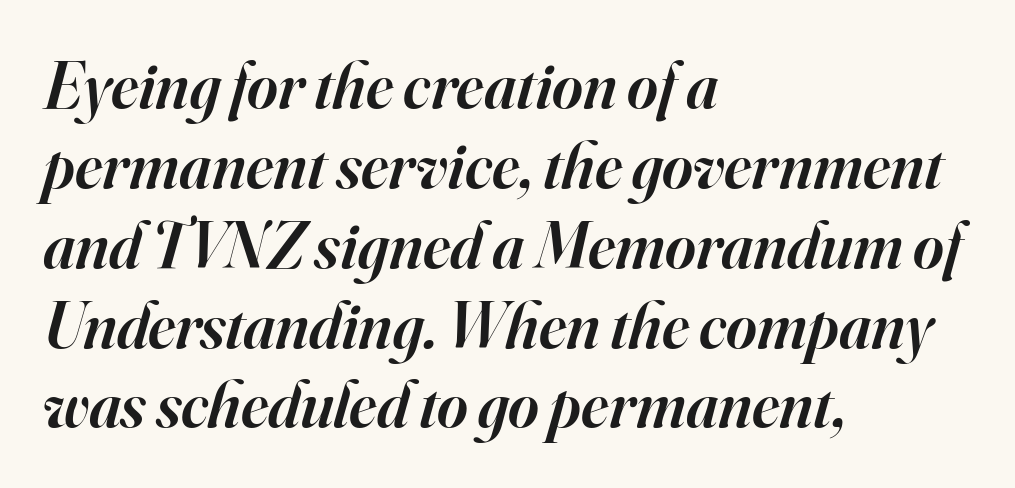
The image shows 66 px semibold serif type, italic (leaning right); set left-aligned, line spacing 1.21x, normal letter spacing, not underlined; high stroke contrast and a small x-height.
